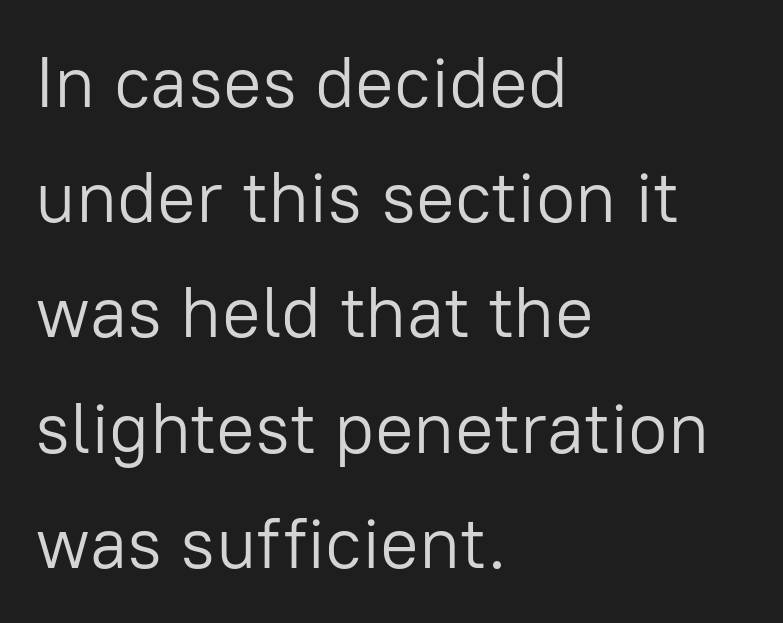
Characters remain perfectly vertical along every line. Type style note: lacks serifs. Compared with a typical body face, this is equally light or lighter still. Does the copy run flush right? No — it runs flush left. A typesetter would call this proportional, since set widths differ per character.
